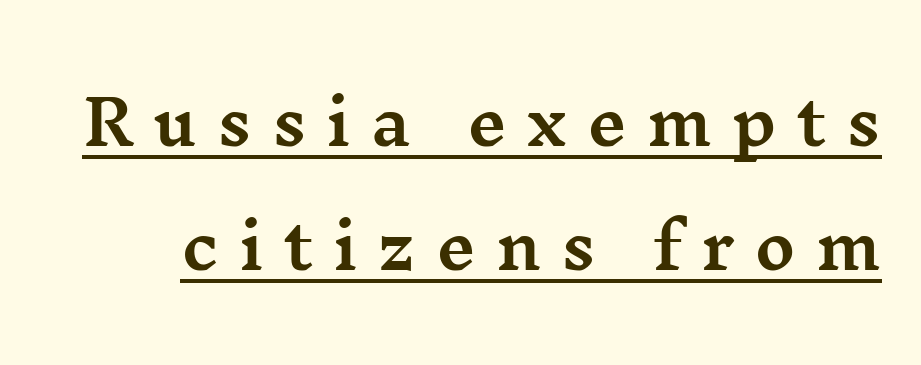
The image shows 62 px wide serif type, upright; set loose line spacing (2.0x), unusually wide letter spacing (+0.32 em), underlined; medium stroke contrast and a medium x-height.
